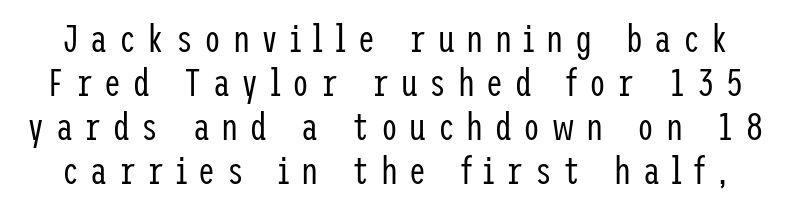
These lines were composed using upright roman letters. Just letters on the line, the space beneath them empty. This is not heavy type; no bold has been used. A typesetter would label this face a sans.
